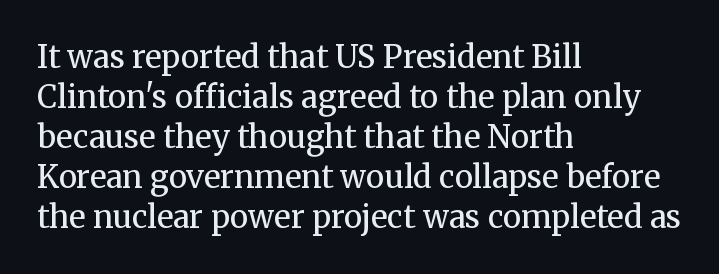
Ascenders rise straight up at ninety degrees. The passage shown is typed in a proportional face where columns would drift. Nobody drew a line under any word here. This rendering leaves character spacing at its baseline value. Unlike a clean sans, this face finishes its strokes with serifs. The lines sit at an ordinary, default distance from one another.
